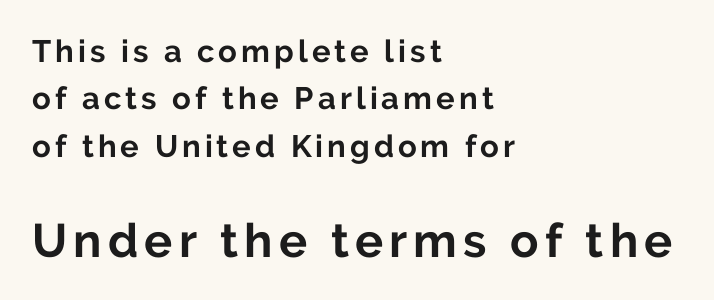
{"serif": "no", "italic": "no", "bold": "yes", "weight": "bold", "width": "normal", "stroke_contrast": "low", "x_height": "medium", "monospaced": "no", "underline": "no", "align": "left", "line_spacing": "normal", "line_spacing_ratio": 1.53, "larger_block": "second", "size_ratio": 1.52, "glyph_px": 47}
